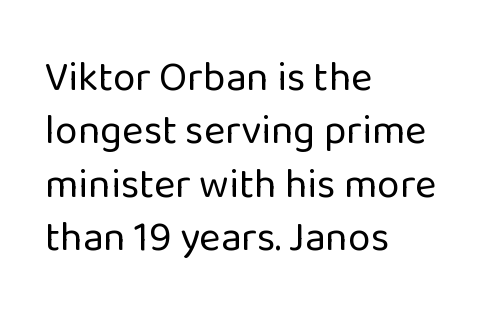
Q: Is the text bold? A: No.
Q: Is the text italic (slanted)? A: No, it is upright.
Q: Is the typeface a serif or a sans-serif typeface? A: Sans-serif.
Q: Is the text underlined? A: No.
Q: How is the paragraph aligned? A: Left-aligned.
Q: Is the spacing between letters normal or unusually wide? A: Normal.
Q: Is the spacing between lines tight, normal or loose? A: Normal.
Q: Width (condensed, normal, or wide)? A: Normal.
Q: Stroke contrast? A: Low.
Q: x-height? A: Medium.
Q: Monospaced? A: No.
